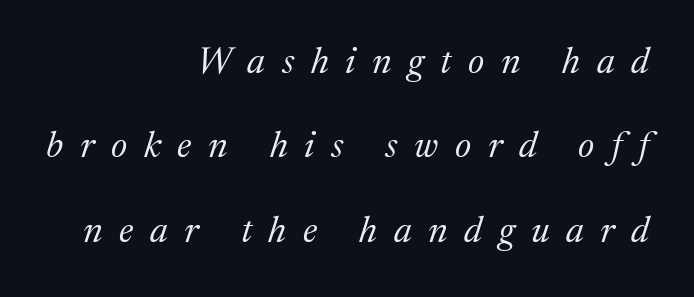
The typesetting does not lean heavy: it is not bold. Every character sits at an angle, as italics do. The lines in this sample share a right terminus and differ only in where they begin. The glyphs are unaccompanied by any horizontal stroke below them. Is the letter spacing exaggerated? Yes — the characters are pushed far apart. Varying glyph widths throughout — classic text-font behaviour.
